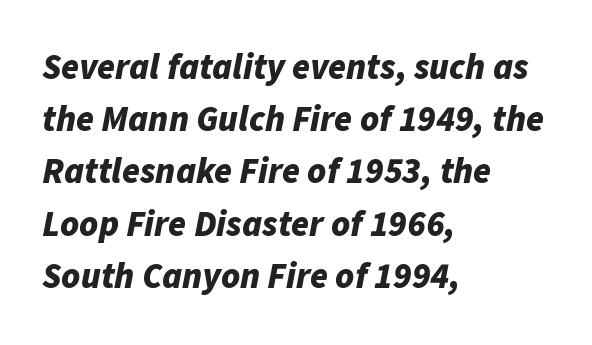
The image shows 36 px bold type, italic (leaning right); set left-aligned, normal line spacing (1.45x), normal letter spacing, not underlined; low stroke contrast and a medium x-height.
